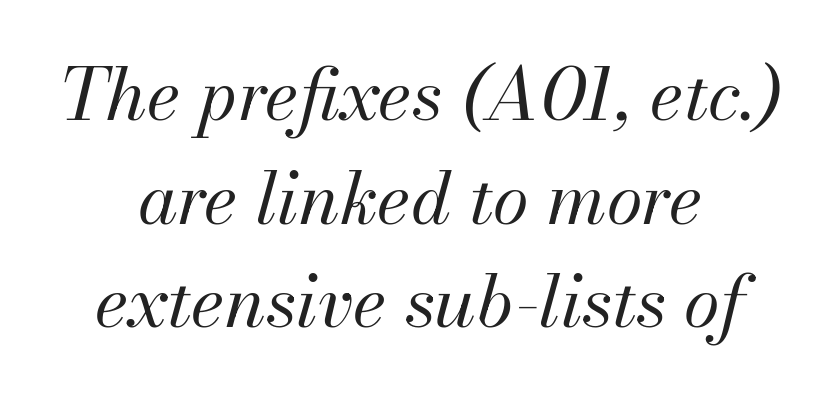
The image shows 73 px regular-weight type, italic (leaning right); set centered, normal line spacing (1.42x), normal letter spacing, not underlined; medium stroke contrast and a small x-height.
